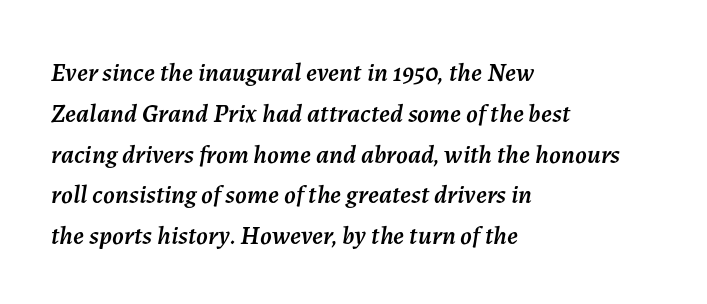
The image shows 26 px text type, italic (leaning right); set left-aligned, normal line spacing (1.57x), normal letter spacing, not underlined.
